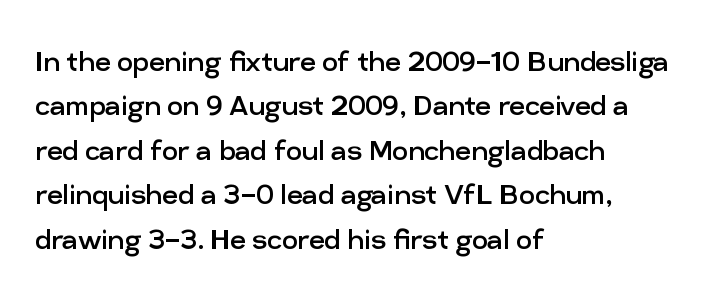
The image shows 35 px regular-weight sans-serif type, upright; set left-aligned, normal line spacing (1.27x), normal letter spacing, not underlined; low stroke contrast and a medium x-height.
